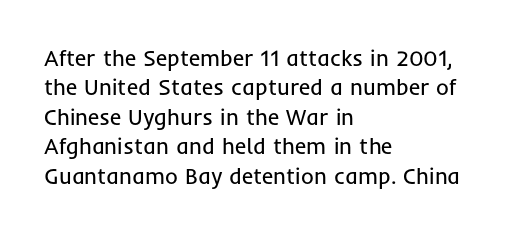
Bare-footed words on every line. Every stem runs plumb, perpendicular to the baseline. The typesetting does not lean heavy: it is not bold. Tracking value appears to be zero — textbook default spacing. The vertical gap from one line to the next is medium.
